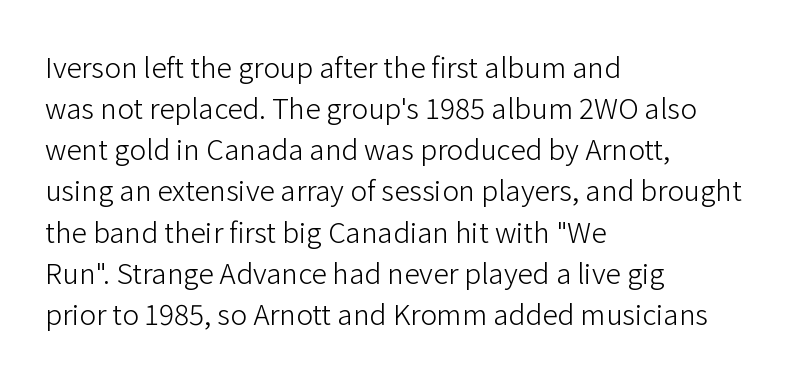
{"serif": "no", "italic": "no", "bold": "no", "weight": "light", "width": "normal", "stroke_contrast": "low", "x_height": "medium", "monospaced": "no", "underline": "no", "align": "left", "line_spacing": "normal", "line_spacing_ratio": 1.47, "letter_spacing": "normal", "letter_spacing_em": 0.0, "glyph_px": 28}
